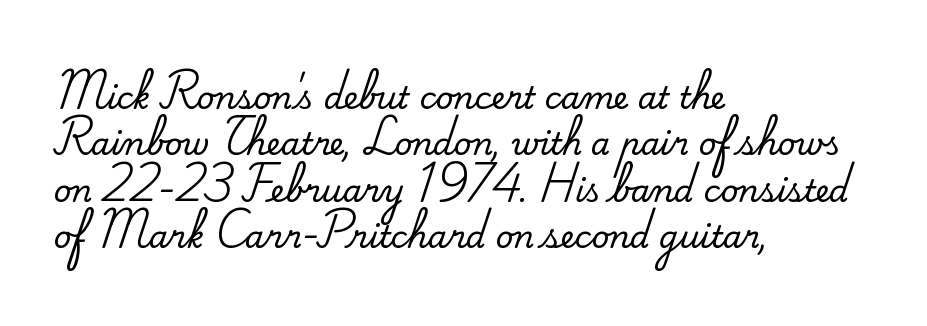
The image shows 31 px serif type; set left-aligned, normal line spacing (1.5x), normal letter spacing, not underlined; medium stroke contrast and a small x-height.
